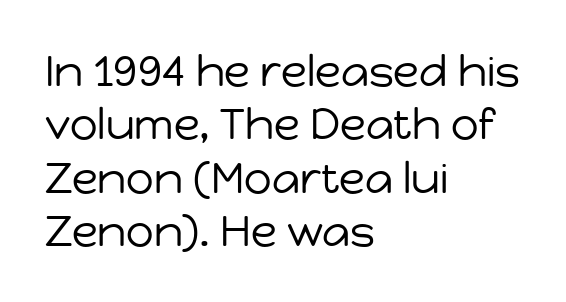
The image shows 43 px regular-weight sans-serif type, upright; set left-aligned, line spacing 1.24x, normal letter spacing, not underlined; low stroke contrast and a medium x-height.
